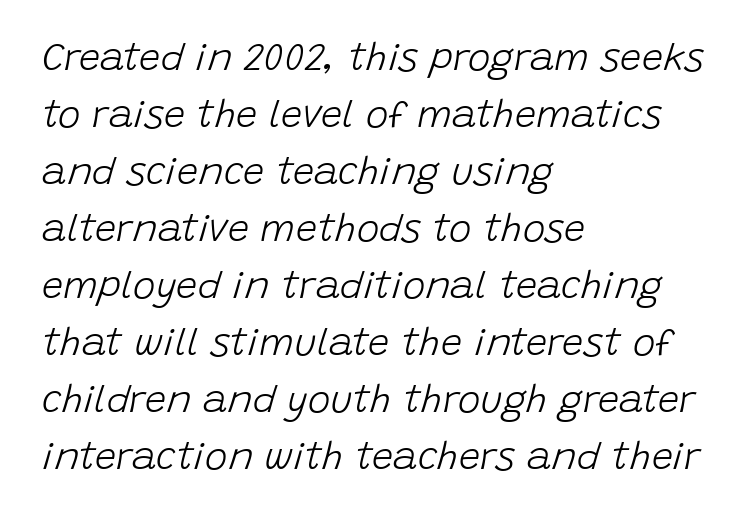
The image shows 38 px light type, italic (leaning right); set left-aligned, normal line spacing (1.5x), normal letter spacing, not underlined; low stroke contrast and a large x-height.
